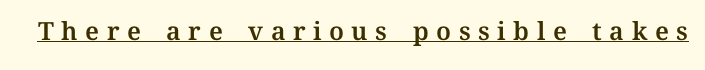
The image shows 25 px text type, upright; set unusually wide letter spacing (+0.3 em), underlined.
